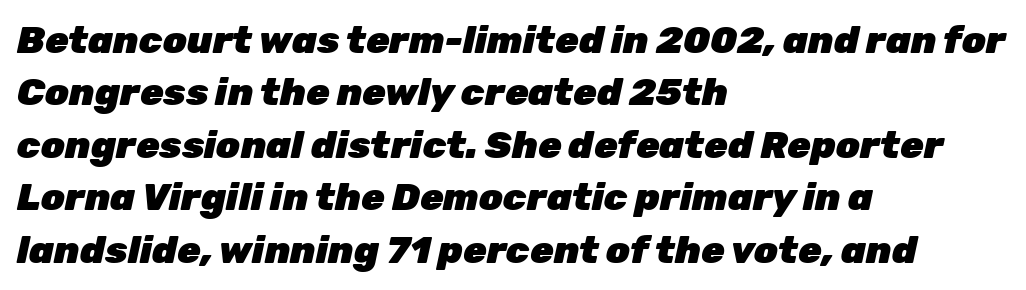
Q: Is the text bold? A: Yes.
Q: Is the text italic (slanted)? A: Yes, it leans right by about 12 degrees.
Q: Is the text underlined? A: No.
Q: How is the paragraph aligned? A: Left-aligned.
Q: Is the spacing between letters normal or unusually wide? A: Normal.
Q: Is the spacing between lines tight, normal or loose? A: Normal.
Q: Width (condensed, normal, or wide)? A: Normal.
Q: Stroke contrast? A: Low.
Q: x-height? A: Medium.
Q: Monospaced? A: No.
